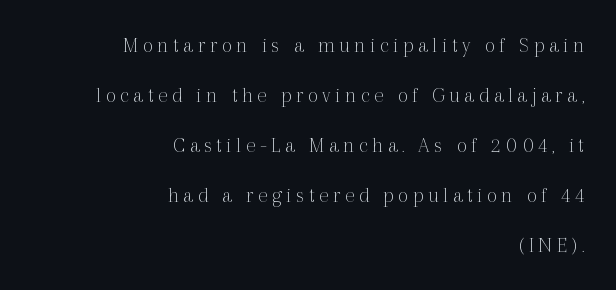
{"italic": "no", "bold": "no", "underline": "no", "align": "right", "line_spacing": "loose", "line_spacing_ratio": 2.27, "letter_spacing": "wide", "letter_spacing_em": 0.21, "glyph_px": 22}
